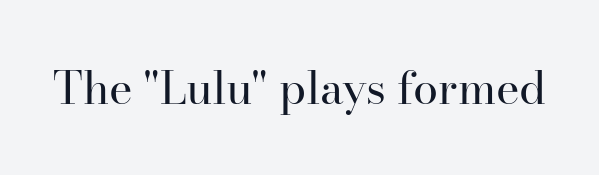
Q: Is the text bold? A: No.
Q: Is the text italic (slanted)? A: No, it is upright.
Q: Is the typeface a serif or a sans-serif typeface? A: Serif.
Q: Is the text underlined? A: No.
Q: Is the spacing between letters normal or unusually wide? A: Normal.
Q: Width (condensed, normal, or wide)? A: Normal.
Q: Stroke contrast? A: High.
Q: x-height? A: Small.
Q: Monospaced? A: No.
